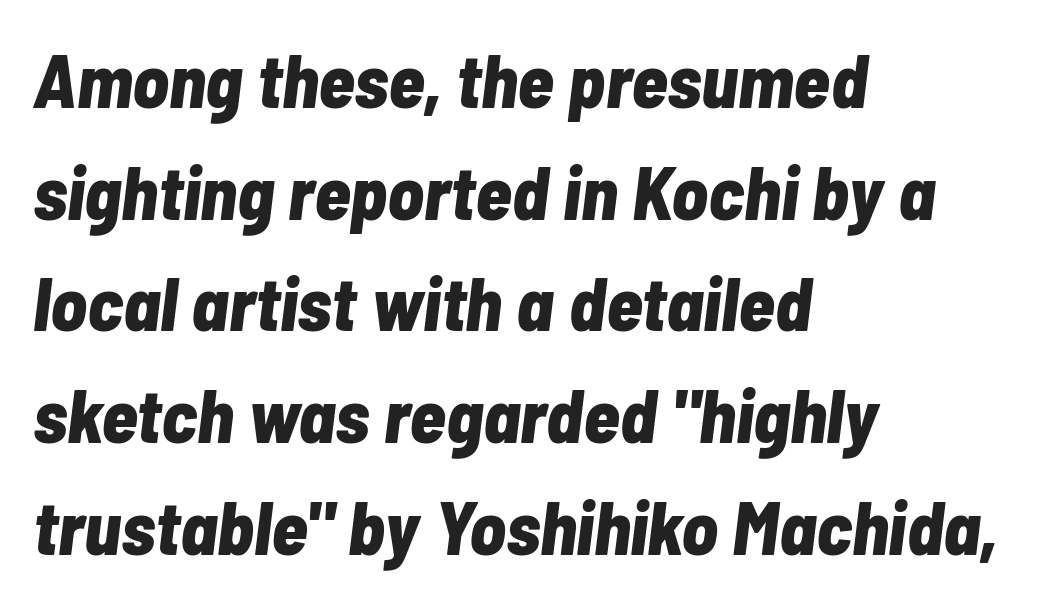
The image shows 75 px bold, condensed type, italic (leaning right); set left-aligned, normal line spacing (1.49x), normal letter spacing, not underlined; low stroke contrast and a medium x-height.
